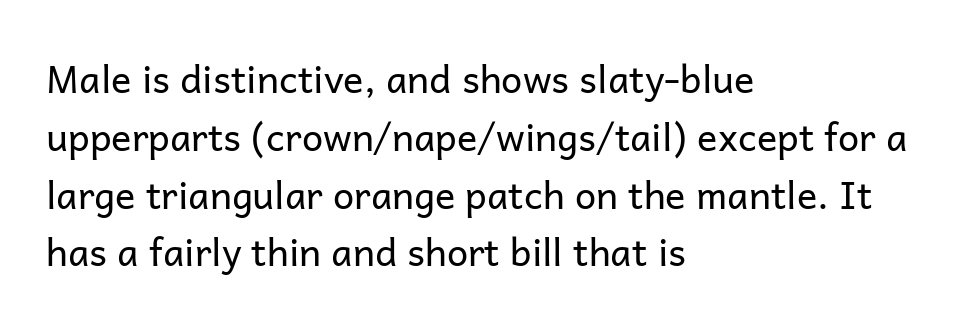
{"serif": "no", "italic": "no", "bold": "no", "weight": "regular", "width": "normal", "stroke_contrast": "low", "x_height": "medium", "monospaced": "no", "underline": "no", "align": "left", "line_spacing": "normal", "line_spacing_ratio": 1.52, "letter_spacing": "normal", "letter_spacing_em": 0.0, "glyph_px": 38}
